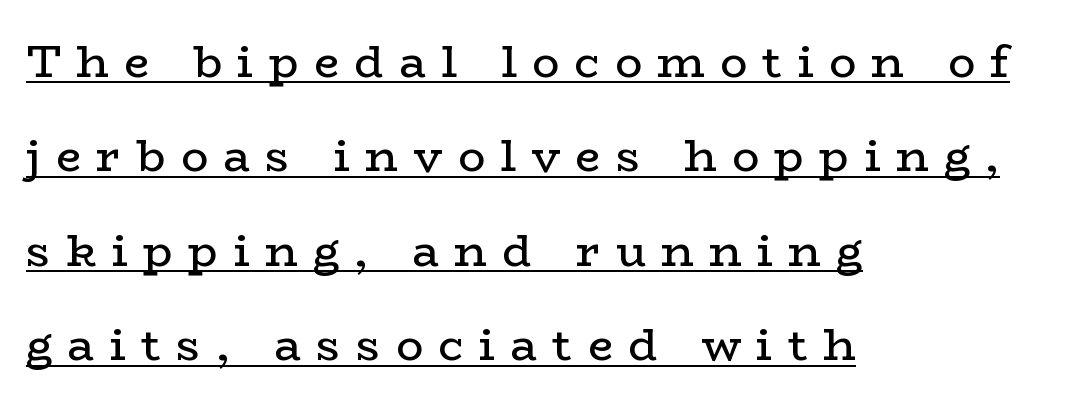
Letter spacing: wide. A roman cut, with each character standing at attention. Airy leading. Has an underline been added? It has. Looks like regular typesetting: each glyph gets only the width it needs. The ragged edge is on the right, which tells us the setting is flush left.
